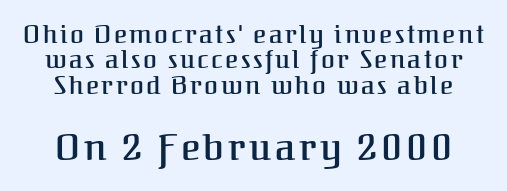
The image shows 37 px serif type, upright; set centered, tight line spacing (1.02x), not underlined; the second (bottom) block is 1.48x larger; medium stroke contrast and a medium x-height.
